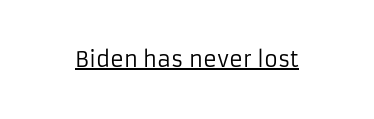
The image shows 21 px text type, upright; set normal letter spacing, underlined.
